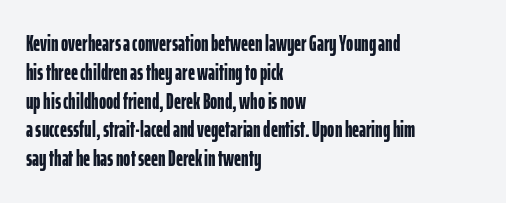
{"italic": "no", "bold": "yes", "underline": "no", "align": "left", "line_spacing": "normal", "line_spacing_ratio": 1.31, "letter_spacing": "normal", "letter_spacing_em": 0.0, "glyph_px": 22}
